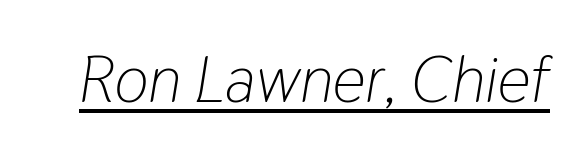
Q: Is the text bold? A: No.
Q: Is the text italic (slanted)? A: Yes, it leans right by about 9 degrees.
Q: Is the text underlined? A: Yes.
Q: Is the spacing between letters normal or unusually wide? A: Normal.
Q: Width (condensed, normal, or wide)? A: Condensed.
Q: Stroke contrast? A: Low.
Q: x-height? A: Medium.
Q: Monospaced? A: No.
